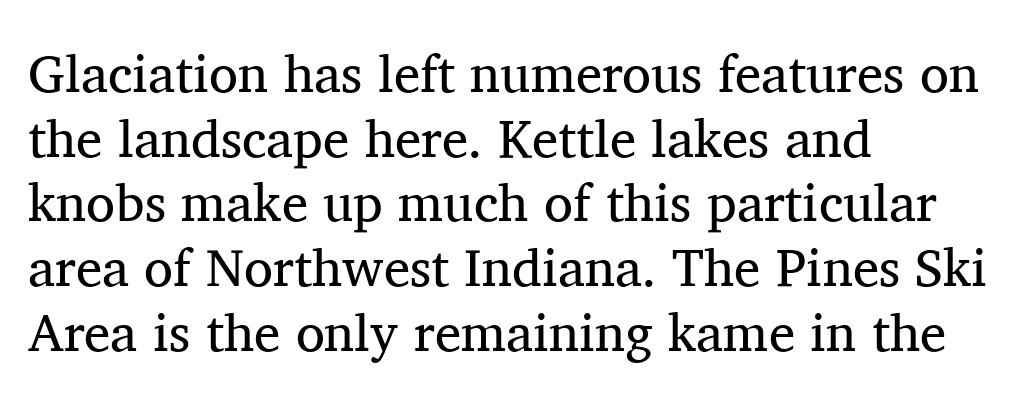
Q: Is the text bold? A: No.
Q: Is the text italic (slanted)? A: No, it is upright.
Q: Is the typeface a serif or a sans-serif typeface? A: Serif.
Q: Is the text underlined? A: No.
Q: How is the paragraph aligned? A: Left-aligned.
Q: Is the spacing between letters normal or unusually wide? A: Normal.
Q: Width (condensed, normal, or wide)? A: Normal.
Q: Stroke contrast? A: Medium.
Q: x-height? A: Medium.
Q: Monospaced? A: No.
